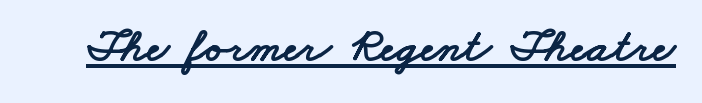
The image shows 48 px wide sans-serif type; set normal letter spacing, underlined; low stroke contrast and a small x-height.
